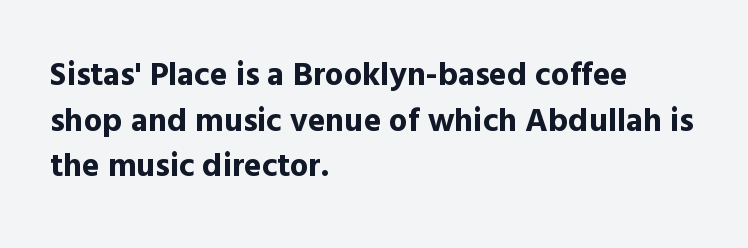
{"serif": "no", "italic": "no", "bold": "yes", "weight": "bold", "width": "normal", "x_height": "medium", "monospaced": "no", "underline": "no", "align": "left", "line_spacing": "normal", "line_spacing_ratio": 1.38, "letter_spacing": "normal", "letter_spacing_em": 0.0, "glyph_px": 33}
